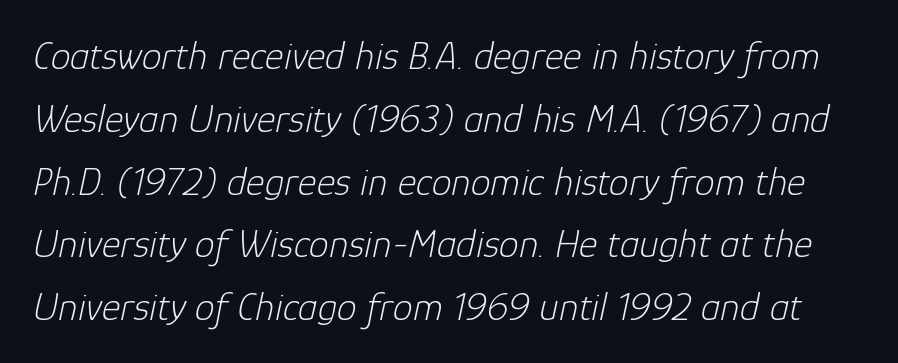
The image shows 40 px light type, italic (leaning right); set normal line spacing (1.57x), normal letter spacing, not underlined; low stroke contrast and a medium x-height.
